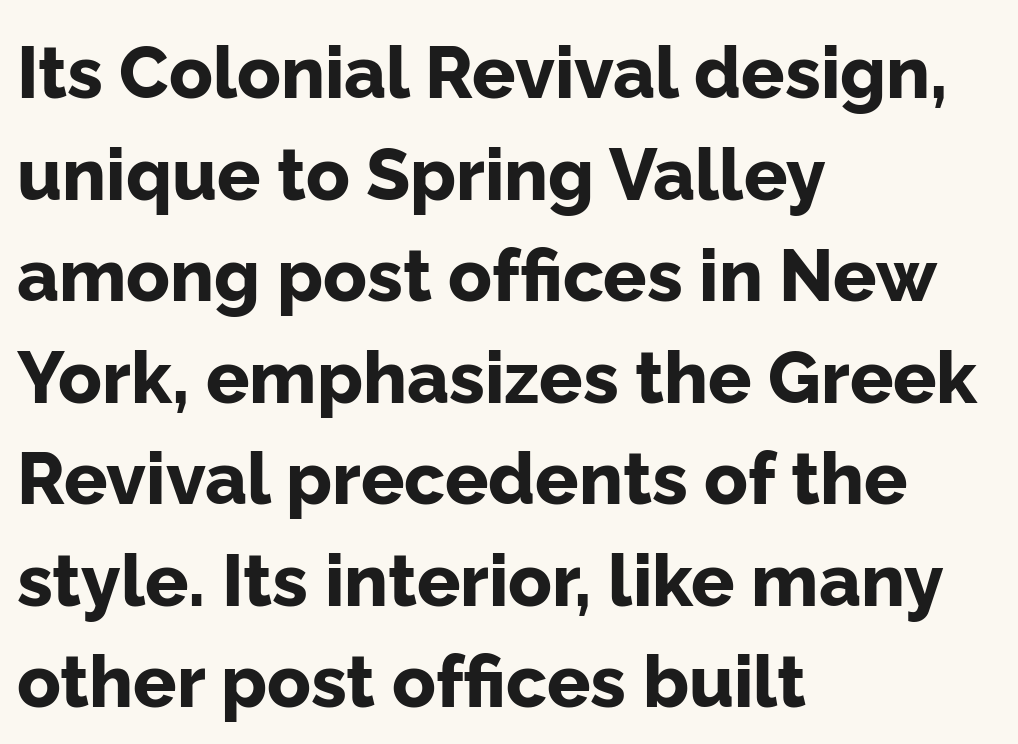
Q: Is the text bold? A: Yes.
Q: Is the text italic (slanted)? A: No, it is upright.
Q: Is the typeface a serif or a sans-serif typeface? A: Sans-serif.
Q: Is the text underlined? A: No.
Q: How is the paragraph aligned? A: Left-aligned.
Q: Is the spacing between letters normal or unusually wide? A: Normal.
Q: Is the spacing between lines tight, normal or loose? A: Normal.
Q: Width (condensed, normal, or wide)? A: Normal.
Q: Stroke contrast? A: Low.
Q: x-height? A: Medium.
Q: Monospaced? A: No.
